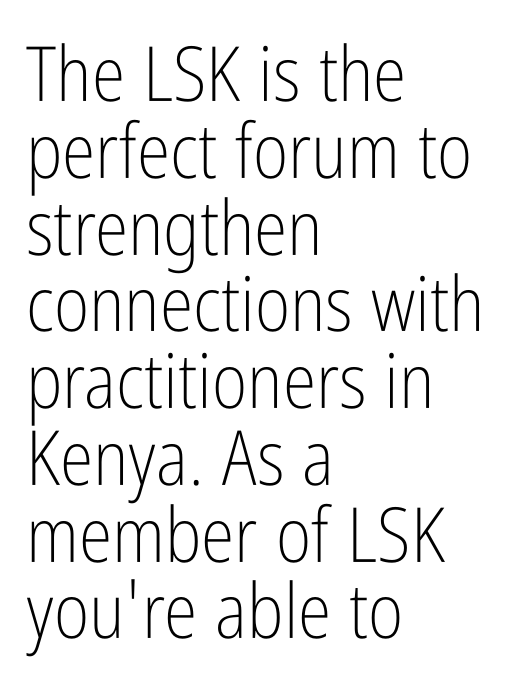
The image shows 76 px light, condensed sans-serif type, upright; set left-aligned, tight line spacing (1.01x), normal letter spacing, not underlined; low stroke contrast and a medium x-height.
